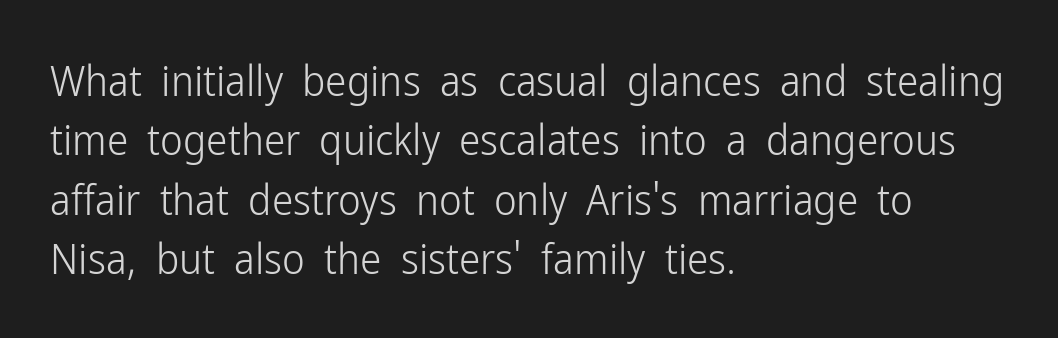
The rendering uses a moderate line-height, typical for paragraphs. This reads as an unemphasized weight, regular at the heaviest. Line starts are locked; line ends wander. Bare-footed words on every line. Ordinary non-slanted type is in use. How are the letters spaced? Ordinarily, with no added tracking.
